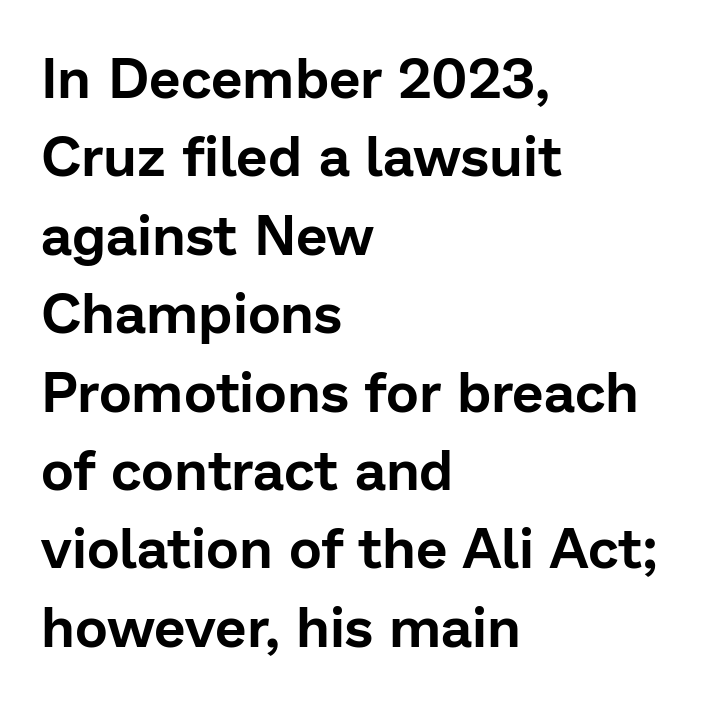
Nope, not italic — everything's standing straight. The foot of each line stays bare and open. Each letter keeps its own natural width here, so spacing adapts to shape. Caption: standard tracking, unaltered.
